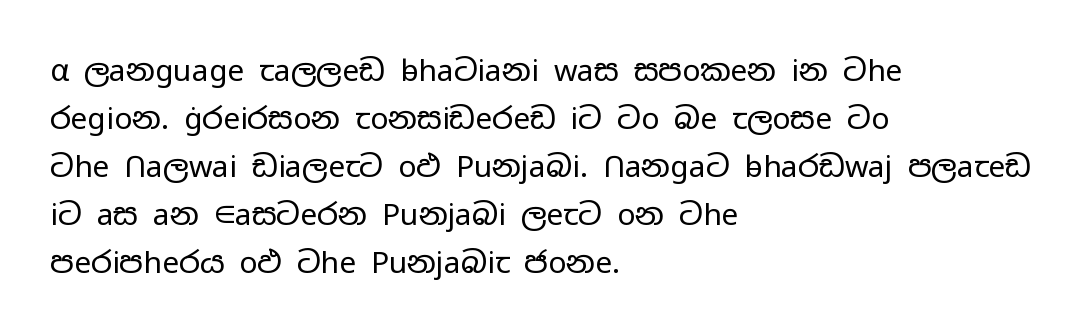
{"serif": "no", "italic": "no", "bold": "no", "weight": "regular", "width": "wide", "stroke_contrast": "low", "x_height": "medium", "monospaced": "no", "underline": "no", "align": "left", "line_spacing": "normal", "line_spacing_ratio": 1.6, "letter_spacing": "normal", "letter_spacing_em": 0.0, "glyph_px": 30}
